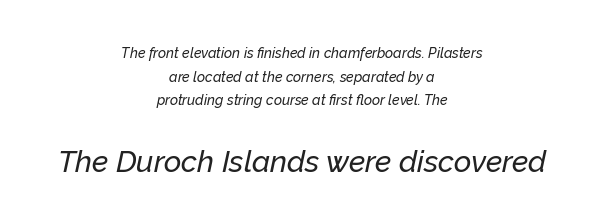
Q: Is the text italic (slanted)? A: Yes, it leans right by about 12 degrees.
Q: Is the text underlined? A: No.
Q: How is the paragraph aligned? A: Centered.
Q: Is the spacing between letters normal or unusually wide? A: Normal.
Q: Is the spacing between lines tight, normal or loose? A: Normal.
Q: Which block of text is set in a larger size, the first (top) or the second (bottom)? A: The second (bottom) one.
Q: Width (condensed, normal, or wide)? A: Normal.
Q: Stroke contrast? A: Low.
Q: x-height? A: Medium.
Q: Monospaced? A: No.
